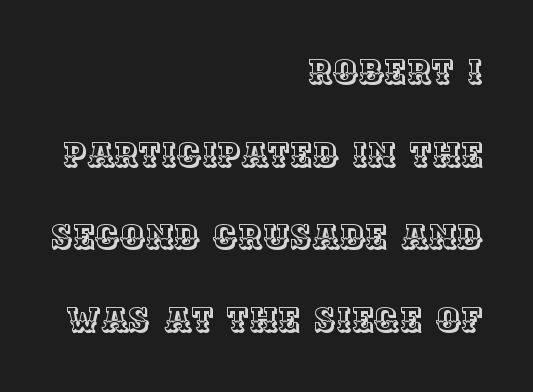
Q: Is the text italic (slanted)? A: No, it is upright.
Q: Is the text underlined? A: No.
Q: How is the paragraph aligned? A: Right-aligned.
Q: Is the spacing between letters normal or unusually wide? A: Normal.
Q: Is the spacing between lines tight, normal or loose? A: Loose.
Q: Width (condensed, normal, or wide)? A: Normal.
Q: x-height? A: Large.
Q: Monospaced? A: No.
